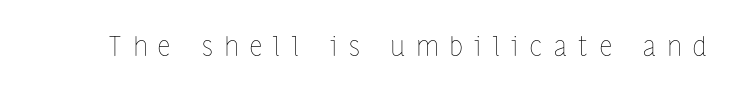
{"italic": "no", "bold": "no", "underline": "no", "letter_spacing": "wide", "letter_spacing_em": 0.44, "glyph_px": 27}
